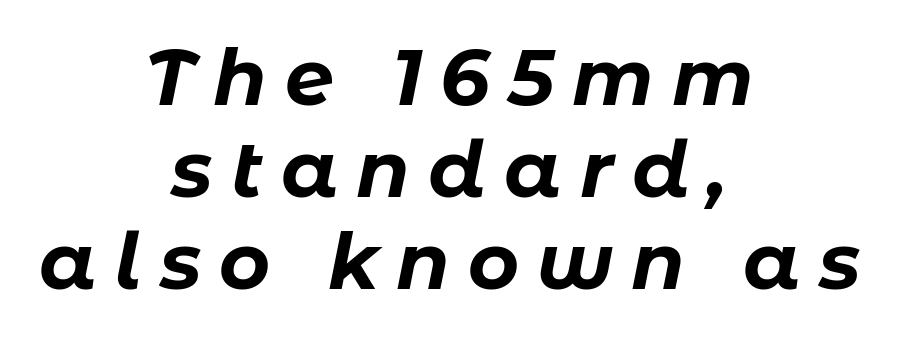
The image shows 78 px bold type, italic (leaning right); set centered, line spacing 1.18x, unusually wide letter spacing (+0.23 em), not underlined; low stroke contrast and a medium x-height.
